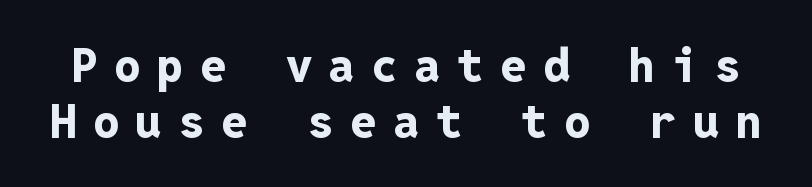
{"serif": "no", "italic": "no", "bold": "yes", "weight": "bold", "width": "normal", "stroke_contrast": "low", "x_height": "medium", "monospaced": "yes", "underline": "no", "line_spacing_ratio": 1.2, "letter_spacing": "wide", "letter_spacing_em": 0.35, "glyph_px": 47}
